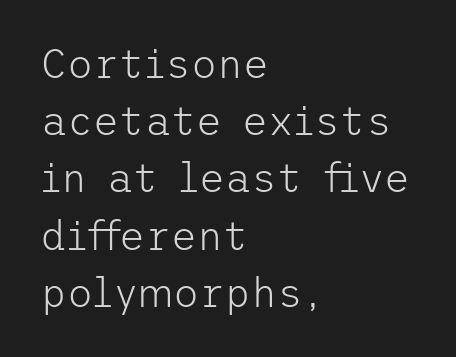
The image shows 40 px light sans-serif type, upright; set left-aligned, normal line spacing (1.43x), normal letter spacing, not underlined; low stroke contrast and a medium x-height.
